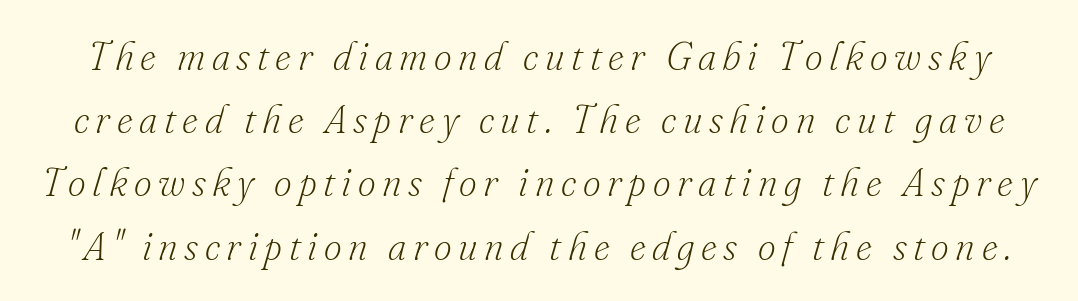
{"serif": "yes", "italic": "yes", "lean": "right", "slant_degrees": 16, "bold": "no", "weight": "light", "width": "normal", "stroke_contrast": "low", "x_height": "small", "monospaced": "no", "underline": "no", "line_spacing": "normal", "line_spacing_ratio": 1.62, "glyph_px": 39}
